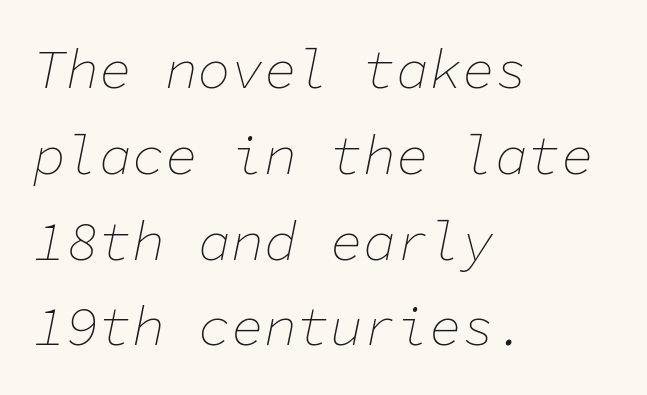
{"italic": "yes", "lean": "right", "slant_degrees": 11, "bold": "no", "weight": "thin", "width": "normal", "stroke_contrast": "low", "x_height": "medium", "monospaced": "yes", "underline": "no", "align": "left", "line_spacing": "normal", "line_spacing_ratio": 1.56, "letter_spacing": "normal", "letter_spacing_em": 0.0, "glyph_px": 55}
